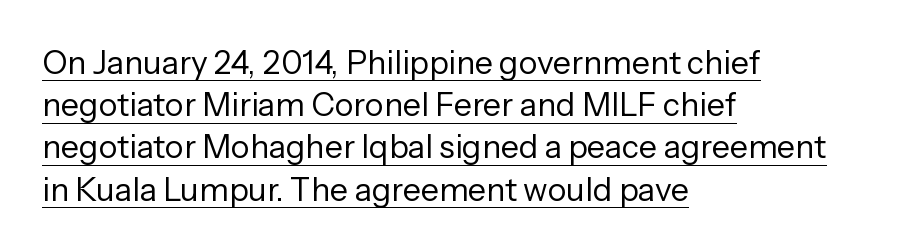
Q: Is the text bold? A: No.
Q: Is the text italic (slanted)? A: No, it is upright.
Q: Is the typeface a serif or a sans-serif typeface? A: Sans-serif.
Q: Is the text underlined? A: Yes.
Q: How is the paragraph aligned? A: Left-aligned.
Q: Is the spacing between letters normal or unusually wide? A: Normal.
Q: Is the spacing between lines tight, normal or loose? A: Normal.
Q: Width (condensed, normal, or wide)? A: Normal.
Q: Stroke contrast? A: Low.
Q: x-height? A: Medium.
Q: Monospaced? A: No.
